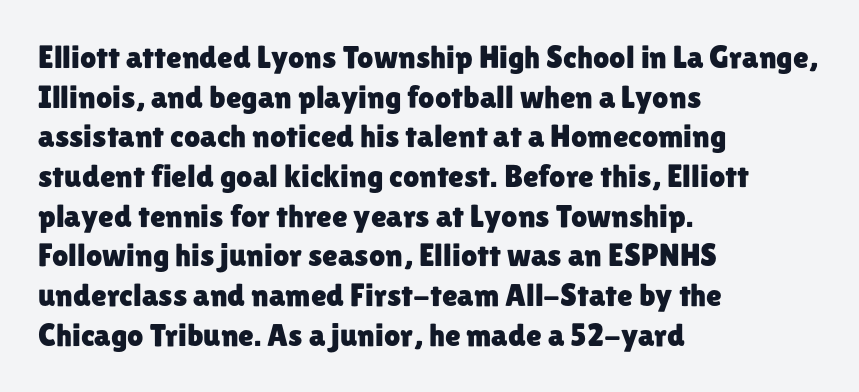
{"serif": "no", "italic": "no", "width": "normal", "stroke_contrast": "low", "x_height": "medium", "monospaced": "no", "underline": "no", "align": "left", "line_spacing_ratio": 1.24, "letter_spacing": "normal", "letter_spacing_em": 0.0, "glyph_px": 32}
